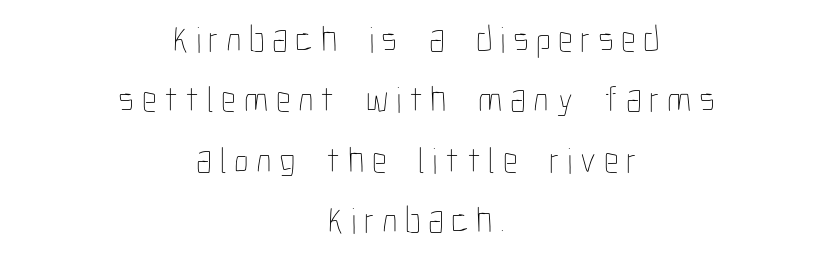
{"italic": "no", "bold": "no", "weight": "thin", "width": "condensed", "stroke_contrast": "low", "x_height": "medium", "monospaced": "no", "underline": "no", "align": "center", "line_spacing": "normal", "line_spacing_ratio": 1.63, "letter_spacing": "wide", "letter_spacing_em": 0.2, "glyph_px": 37}
